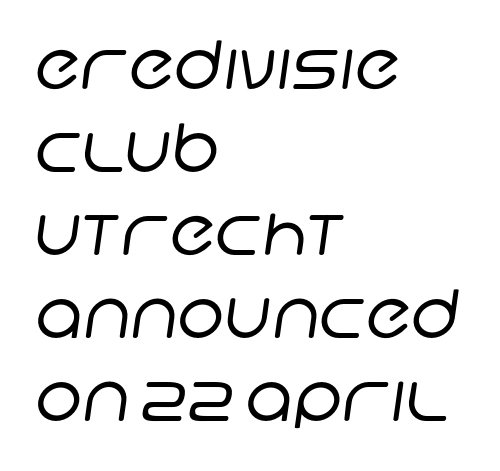
The image shows 67 px regular-weight sans-serif type; set left-aligned, line spacing 1.24x, normal letter spacing, not underlined; low stroke contrast and a large x-height.
